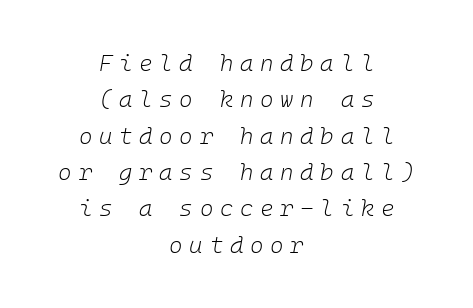
Q: Is the text bold? A: No.
Q: Is the text italic (slanted)? A: Yes, it leans right by about 10 degrees.
Q: Is the text underlined? A: No.
Q: How is the paragraph aligned? A: Centered.
Q: Is the spacing between letters normal or unusually wide? A: Unusually wide.
Q: Is the spacing between lines tight, normal or loose? A: Normal.
